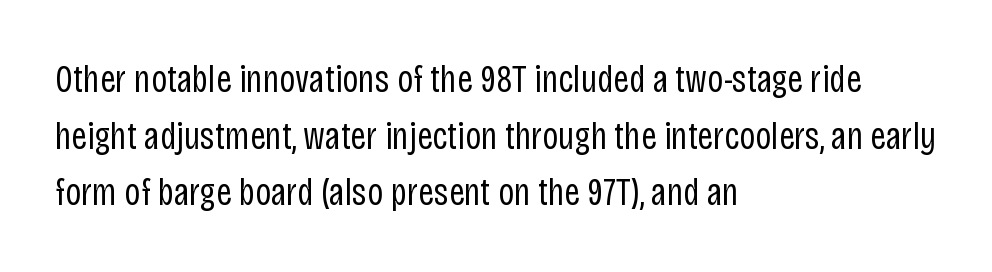
Vertical spacing — default. This reads as an unemphasized weight, regular at the heaviest. This is the regular roman posture of the typeface. The rendering keeps characters at their native spacing.
